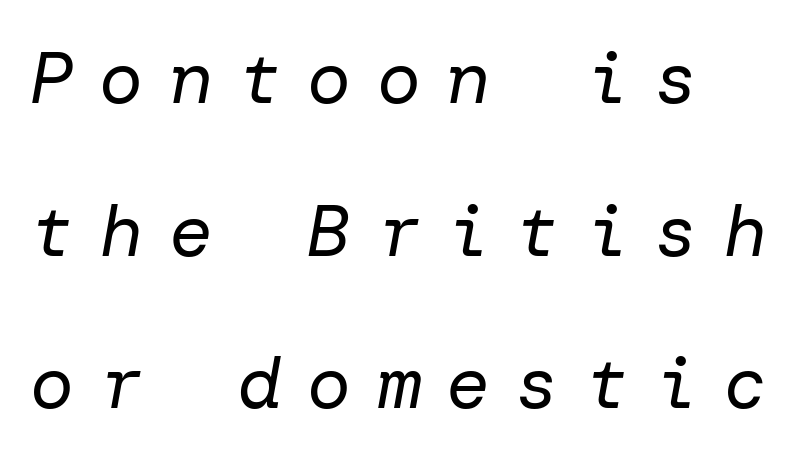
{"italic": "yes", "lean": "right", "slant_degrees": 10, "bold": "no", "weight": "regular", "width": "normal", "stroke_contrast": "low", "x_height": "medium", "underline": "no", "align": "left", "line_spacing": "loose", "line_spacing_ratio": 2.09, "letter_spacing": "wide", "letter_spacing_em": 0.35, "glyph_px": 73}
